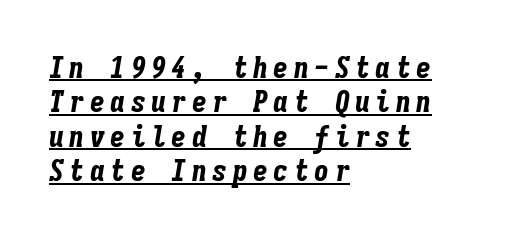
Do the characters align in a grid? Yes, the font is monospaced. Italic? Definitely — the glyphs are oblique. Heavy-handed strokes throughout: this text is bold. Quick note: underline on.
